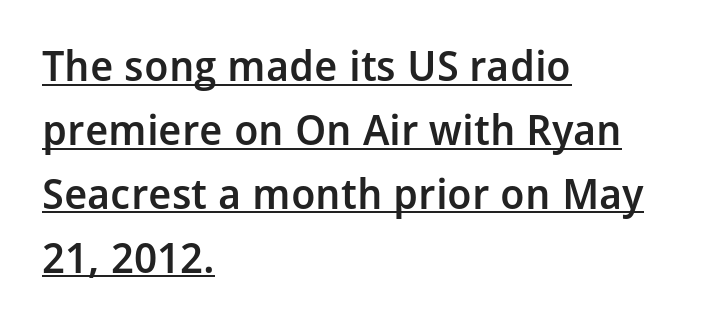
The image shows 42 px semibold sans-serif type, upright; set left-aligned, normal line spacing (1.52x), normal letter spacing, underlined; low stroke contrast and a medium x-height.
